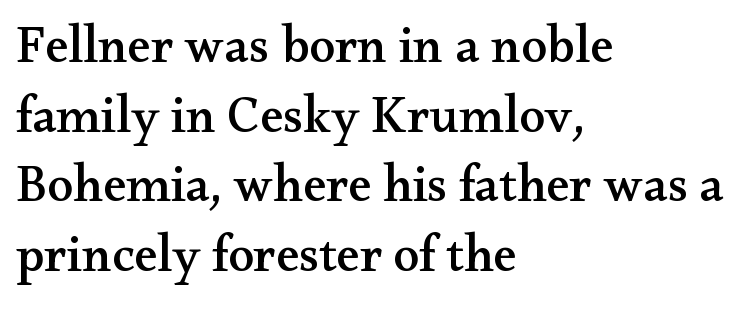
Little horizontal feet cap the strokes, marking this as serif type. Posture: straight, roman, zero tilt. These lines are rendered in a variable-pitch font. This sample uses plain, unmodified letter spacing.
